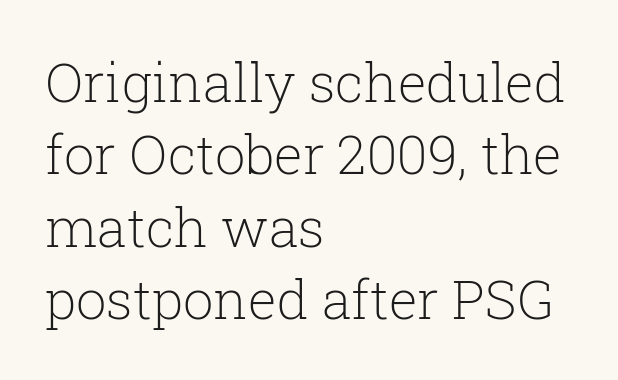
Spacing verdict: proportional, widths tailored to each character. The passage is arranged the way most books set body copy — flush left. Letterform terminals end in serifs throughout the passage. This is roman type, the default non-slanted kind. The rendering uses a moderate line-height, typical for paragraphs. You could call the tracking neutral — neither tight nor loose.
